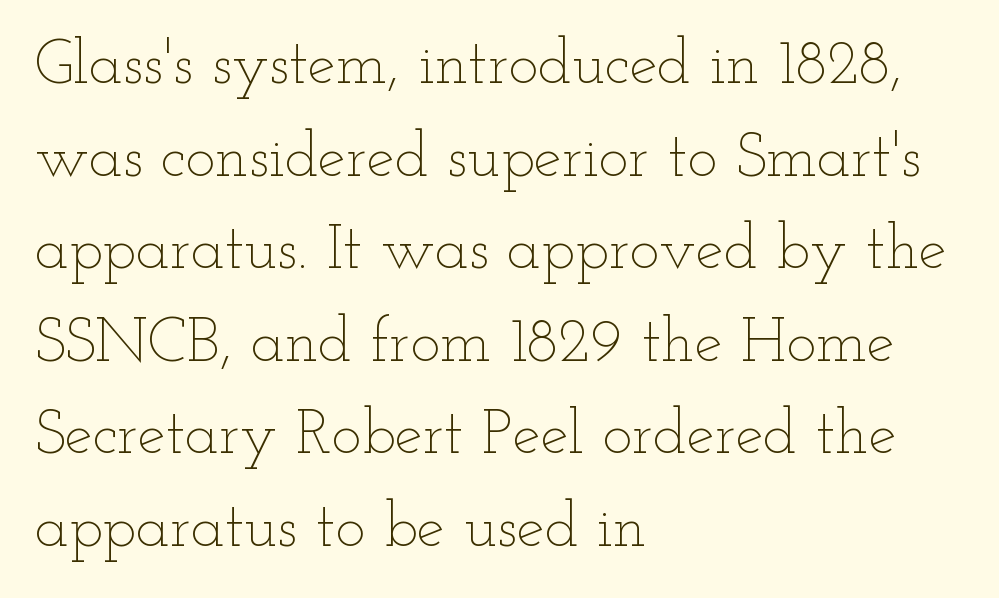
Q: Is the text bold? A: No.
Q: Is the text italic (slanted)? A: No, it is upright.
Q: Is the text underlined? A: No.
Q: How is the paragraph aligned? A: Left-aligned.
Q: Is the spacing between letters normal or unusually wide? A: Normal.
Q: Is the spacing between lines tight, normal or loose? A: Normal.
Q: Width (condensed, normal, or wide)? A: Wide.
Q: Stroke contrast? A: Low.
Q: x-height? A: Small.
Q: Monospaced? A: No.
